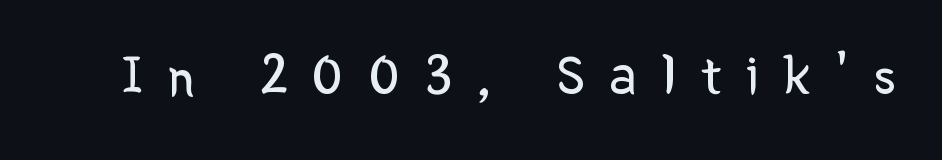
{"serif": "no", "italic": "no", "bold": "no", "weight": "regular", "width": "normal", "stroke_contrast": "low", "x_height": "medium", "monospaced": "no", "underline": "no", "letter_spacing": "wide", "letter_spacing_em": 0.45, "glyph_px": 56}
